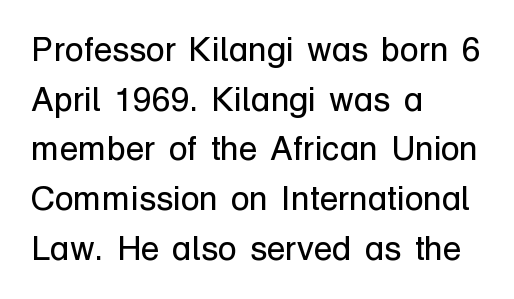
{"serif": "no", "italic": "no", "bold": "no", "weight": "regular", "width": "normal", "stroke_contrast": "low", "x_height": "medium", "monospaced": "no", "underline": "no", "align": "left", "line_spacing": "normal", "line_spacing_ratio": 1.46, "letter_spacing": "normal", "letter_spacing_em": 0.0, "glyph_px": 34}
